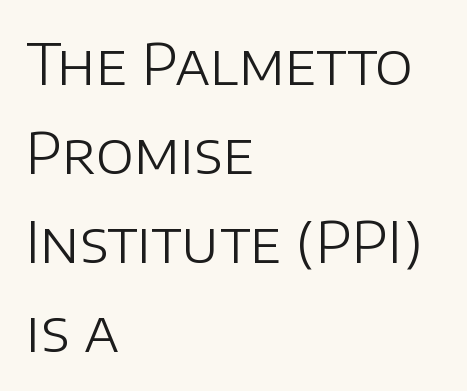
Do the characters align in a grid? No, the font is proportional. The space between consecutive lines is moderate. Italic? Not at all — the glyphs are vertical. This is sans-serif lettering, the kind often seen on screens and signage.
